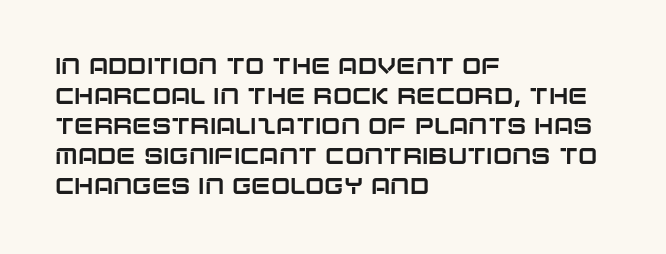
The rendering keeps characters at their native spacing. The string is rendered with underlining switched off. It's the straight-up-and-down kind of type. The paragraph has a hard left edge and a soft right edge. One glance says typical: line gaps are just what's usual.
